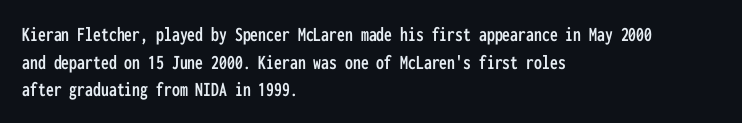
{"italic": "no", "underline": "no", "align": "left", "line_spacing": "normal", "line_spacing_ratio": 1.32, "letter_spacing": "normal", "letter_spacing_em": 0.0, "glyph_px": 21}
